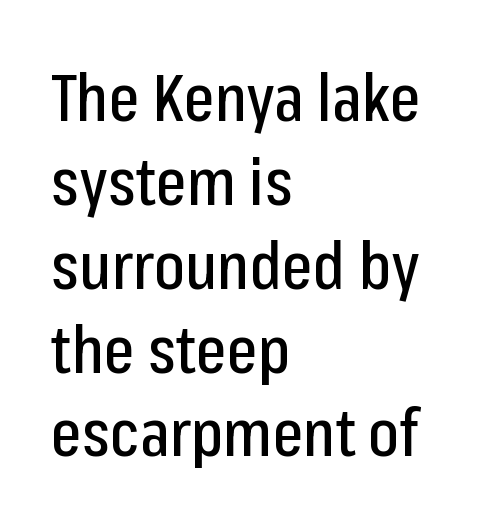
Q: Is the text italic (slanted)? A: No, it is upright.
Q: Is the typeface a serif or a sans-serif typeface? A: Sans-serif.
Q: Is the text underlined? A: No.
Q: How is the paragraph aligned? A: Left-aligned.
Q: Is the spacing between letters normal or unusually wide? A: Normal.
Q: Is the spacing between lines tight, normal or loose? A: Normal.
Q: Width (condensed, normal, or wide)? A: Condensed.
Q: Stroke contrast? A: Low.
Q: x-height? A: Medium.
Q: Monospaced? A: No.
